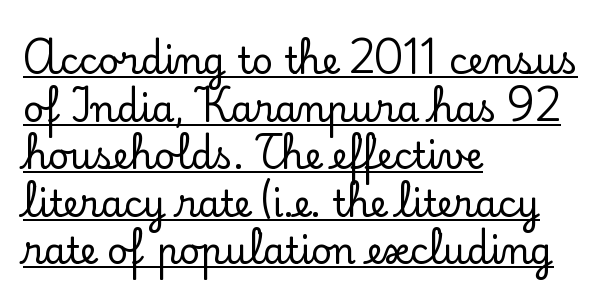
{"serif": "yes", "italic": "no", "width": "normal", "stroke_contrast": "low", "x_height": "small", "monospaced": "no", "underline": "yes", "align": "left", "line_spacing": "normal", "line_spacing_ratio": 1.32, "letter_spacing": "normal", "letter_spacing_em": 0.0, "glyph_px": 36}
